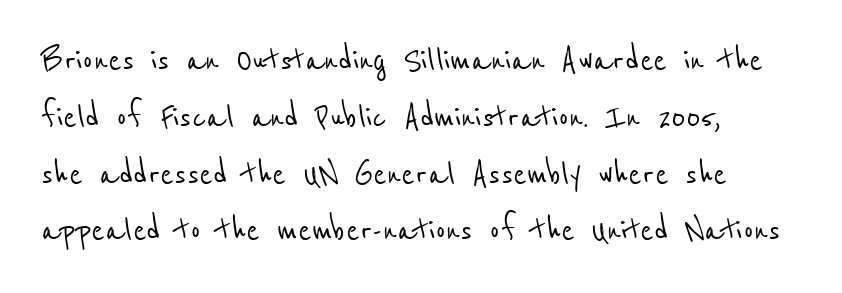
The image shows 40 px condensed sans-serif type; set left-aligned, normal line spacing (1.42x), normal letter spacing, not underlined; low stroke contrast and a medium x-height.
